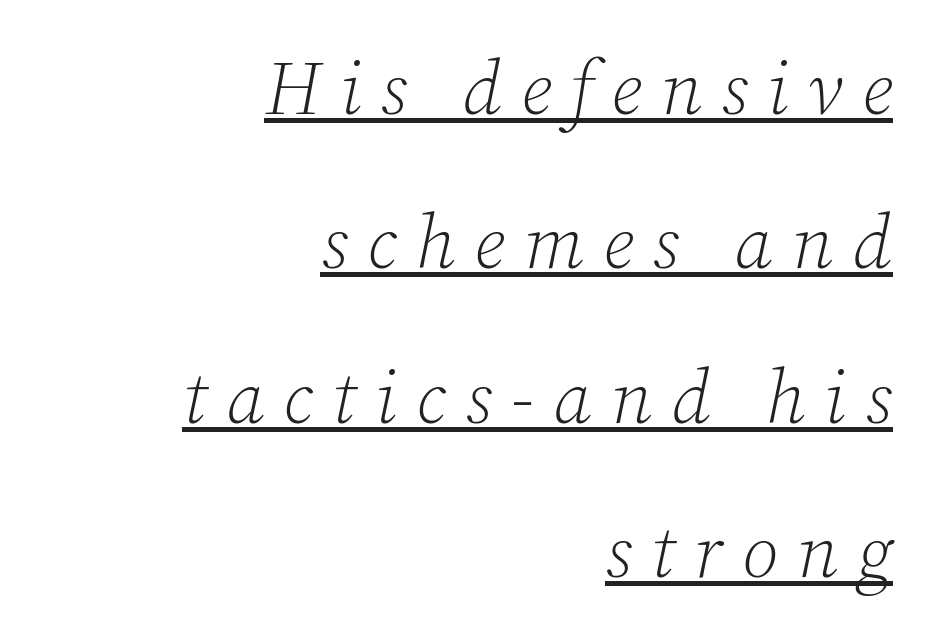
Q: Is the text bold? A: No.
Q: Is the text italic (slanted)? A: Yes, it leans right by about 12 degrees.
Q: Is the typeface a serif or a sans-serif typeface? A: Serif.
Q: Is the text underlined? A: Yes.
Q: How is the paragraph aligned? A: Right-aligned.
Q: Is the spacing between letters normal or unusually wide? A: Unusually wide.
Q: Is the spacing between lines tight, normal or loose? A: Loose.
Q: Width (condensed, normal, or wide)? A: Normal.
Q: Stroke contrast? A: Low.
Q: x-height? A: Medium.
Q: Monospaced? A: No.
